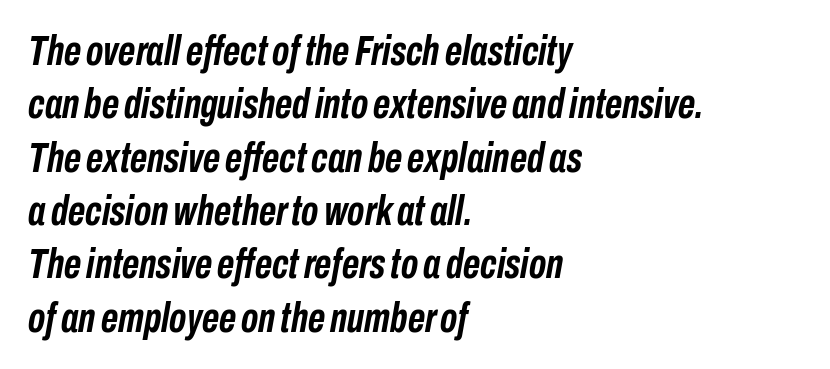
The space beneath each line is pristine and unruled. Reading down the column, the eye jumps a familiar distance to each next line. Standard letterfit; no display-style spreading of the glyphs. Casual observation: everything's shoved over to the left. Do the characters align in a grid? No, the font is proportional.
